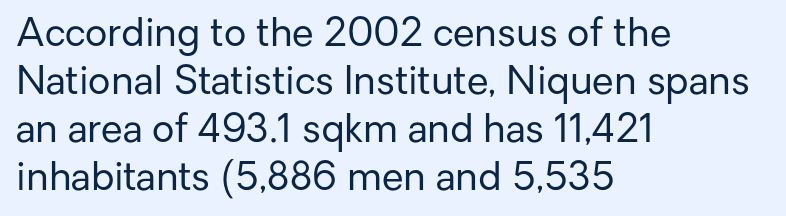
The rendering uses natural spacing where letterforms have individual widths. Compared with a typical body face, this is equally light or lighter still. The gap between lines stays unmarked. Each word holds together tightly as a unit, with standard inter-letter gaps. These lines stack with their left ends in a neat column.
